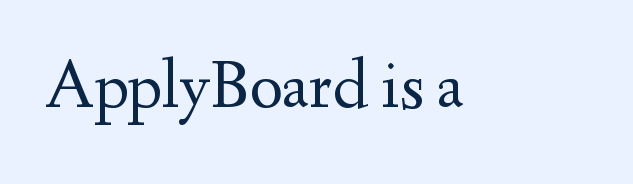
The lettering holds an erect, upright posture throughout. The string is rendered with underlining switched off. The letters advance in unequal steps, a hallmark of proportional type. Classification — serif.
